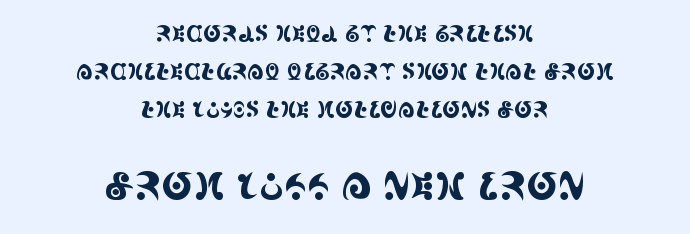
Q: Is the text italic (slanted)? A: No, it is upright.
Q: Is the typeface a serif or a sans-serif typeface? A: Serif.
Q: Is the text underlined? A: No.
Q: How is the paragraph aligned? A: Centered.
Q: Is the spacing between letters normal or unusually wide? A: Normal.
Q: Which block of text is set in a larger size, the first (top) or the second (bottom)? A: The second (bottom) one.
Q: Width (condensed, normal, or wide)? A: Condensed.
Q: x-height? A: Large.
Q: Monospaced? A: No.
